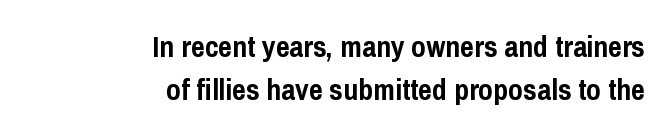
Q: Is the text bold? A: Yes.
Q: Is the text italic (slanted)? A: No, it is upright.
Q: Is the typeface a serif or a sans-serif typeface? A: Sans-serif.
Q: Is the text underlined? A: No.
Q: How is the paragraph aligned? A: Right-aligned.
Q: Is the spacing between letters normal or unusually wide? A: Normal.
Q: Is the spacing between lines tight, normal or loose? A: Normal.
Q: Width (condensed, normal, or wide)? A: Condensed.
Q: Stroke contrast? A: Low.
Q: x-height? A: Medium.
Q: Monospaced? A: No.
